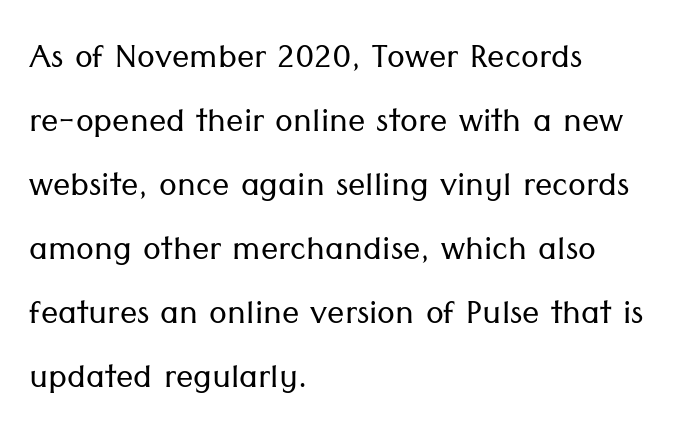
Q: Is the text bold? A: No.
Q: Is the text italic (slanted)? A: No, it is upright.
Q: Is the typeface a serif or a sans-serif typeface? A: Sans-serif.
Q: Is the text underlined? A: No.
Q: How is the paragraph aligned? A: Left-aligned.
Q: Is the spacing between letters normal or unusually wide? A: Normal.
Q: Is the spacing between lines tight, normal or loose? A: Normal.
Q: Width (condensed, normal, or wide)? A: Normal.
Q: Stroke contrast? A: Low.
Q: x-height? A: Medium.
Q: Monospaced? A: No.
